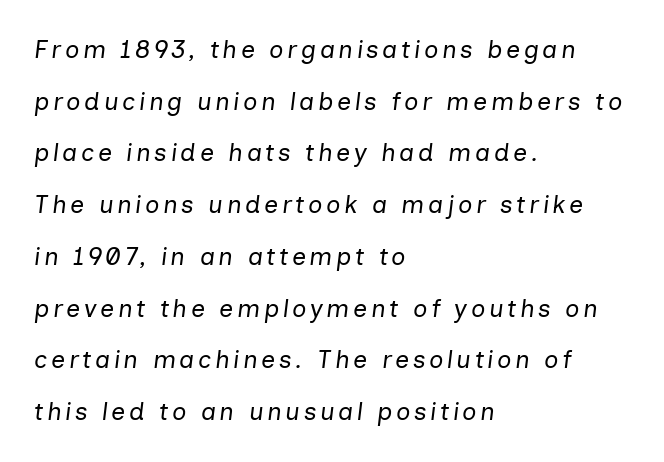
Q: Is the text bold? A: No.
Q: Is the text italic (slanted)? A: Yes, it leans right by about 7 degrees.
Q: Is the text underlined? A: No.
Q: How is the paragraph aligned? A: Left-aligned.
Q: Is the spacing between lines tight, normal or loose? A: Loose.
